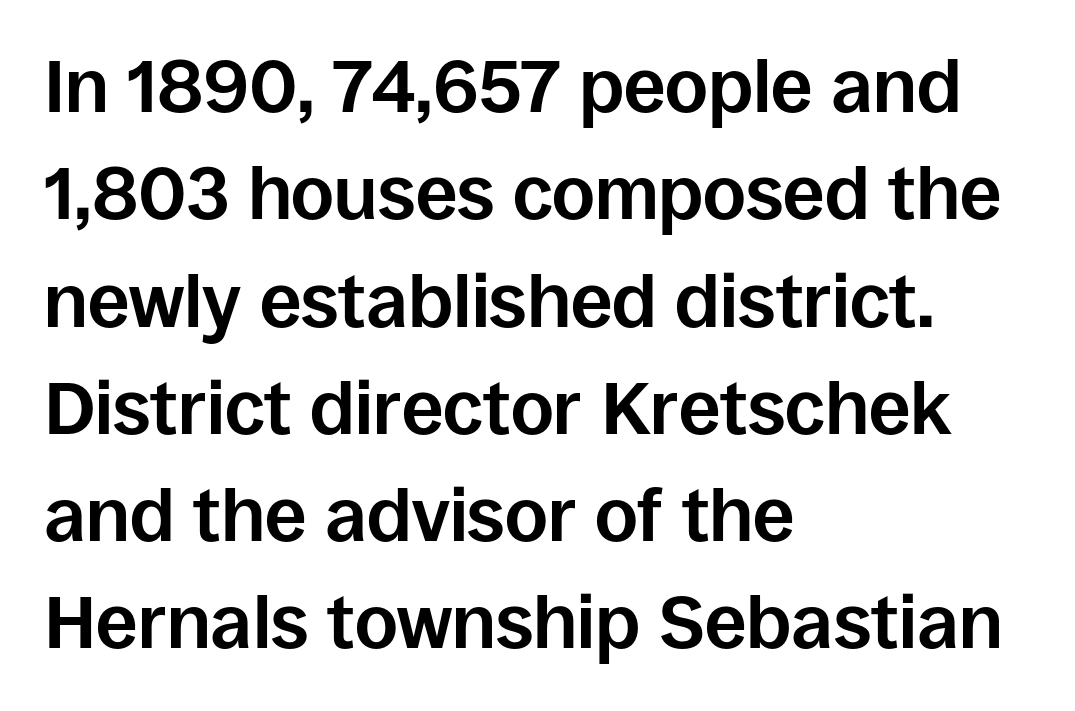
Regarding serifs, this sample does without them. Reading down the column, the eye jumps a familiar distance to each next line. If you drew a ruler down the left edge, every line would touch it. Glyph-to-glyph distance matches everyday printed text.
